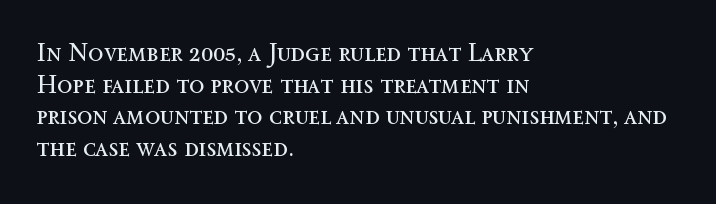
The image shows 25 px text type, upright; set left-aligned, normal line spacing (1.27x), normal letter spacing, not underlined.
